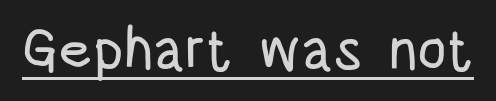
{"serif": "no", "italic": "no", "width": "condensed", "stroke_contrast": "low", "x_height": "large", "monospaced": "no", "underline": "yes", "letter_spacing": "normal", "letter_spacing_em": 0.0, "glyph_px": 58}
